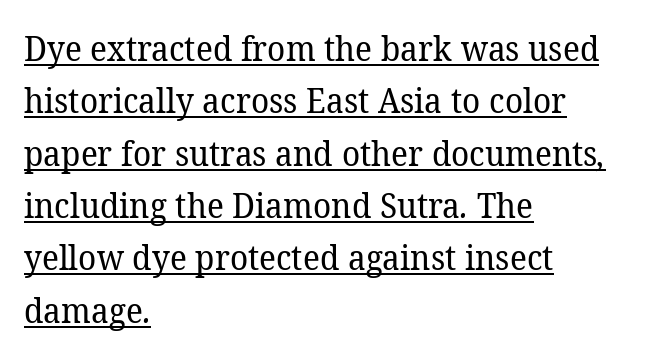
{"serif": "yes", "bold": "no", "weight": "regular", "width": "normal", "stroke_contrast": "low", "x_height": "medium", "monospaced": "no", "underline": "yes", "align": "left", "line_spacing": "normal", "line_spacing_ratio": 1.54, "letter_spacing": "normal", "letter_spacing_em": 0.0, "glyph_px": 34}
